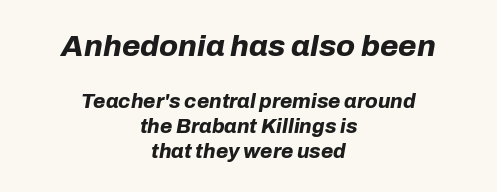
Q: Is the text bold? A: Yes.
Q: Is the text italic (slanted)? A: Yes, it leans right by about 10 degrees.
Q: Is the text underlined? A: No.
Q: How is the paragraph aligned? A: Centered.
Q: Is the spacing between letters normal or unusually wide? A: Normal.
Q: Which block of text is set in a larger size, the first (top) or the second (bottom)? A: The first (top) one.
Q: Width (condensed, normal, or wide)? A: Normal.
Q: Stroke contrast? A: Low.
Q: x-height? A: Medium.
Q: Monospaced? A: No.
